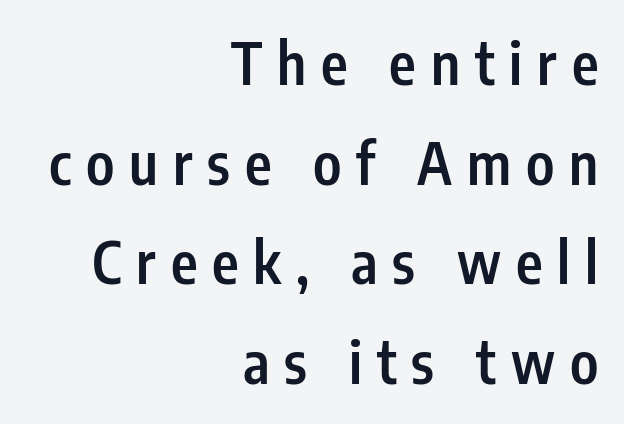
Q: Is the text bold? A: Semi-bold.
Q: Is the text italic (slanted)? A: No, it is upright.
Q: Is the typeface a serif or a sans-serif typeface? A: Sans-serif.
Q: Is the text underlined? A: No.
Q: How is the paragraph aligned? A: Right-aligned.
Q: Is the spacing between letters normal or unusually wide? A: Unusually wide.
Q: Width (condensed, normal, or wide)? A: Condensed.
Q: Stroke contrast? A: Low.
Q: x-height? A: Medium.
Q: Monospaced? A: No.
